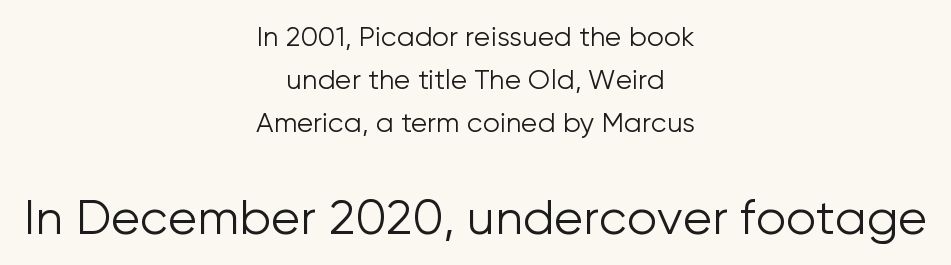
{"serif": "no", "italic": "no", "bold": "no", "weight": "light", "width": "normal", "stroke_contrast": "low", "x_height": "medium", "monospaced": "no", "underline": "no", "align": "center", "line_spacing": "normal", "line_spacing_ratio": 1.6, "letter_spacing": "normal", "letter_spacing_em": 0.0, "larger_block": "second", "size_ratio": 1.78, "glyph_px": 48}
